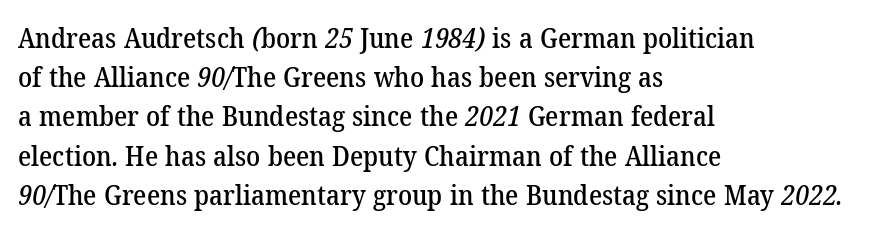
{"serif": "yes", "width": "normal", "stroke_contrast": "low", "x_height": "medium", "monospaced": "no", "underline": "no", "align": "left", "line_spacing": "normal", "line_spacing_ratio": 1.4, "letter_spacing": "normal", "letter_spacing_em": 0.0, "glyph_px": 28}
